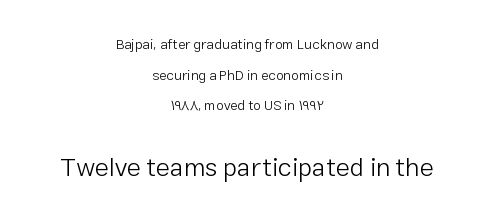
Any mark beneath the type? The region is blank. Reading down the block, each line starts at a different indent, mirrored at its end. No heavy texture on the line: the type isn't bold. The letters stand straight up with perfectly vertical stems. Reading top to bottom, the characters get bigger at the block break. The lines are spread far apart with generous leading.
